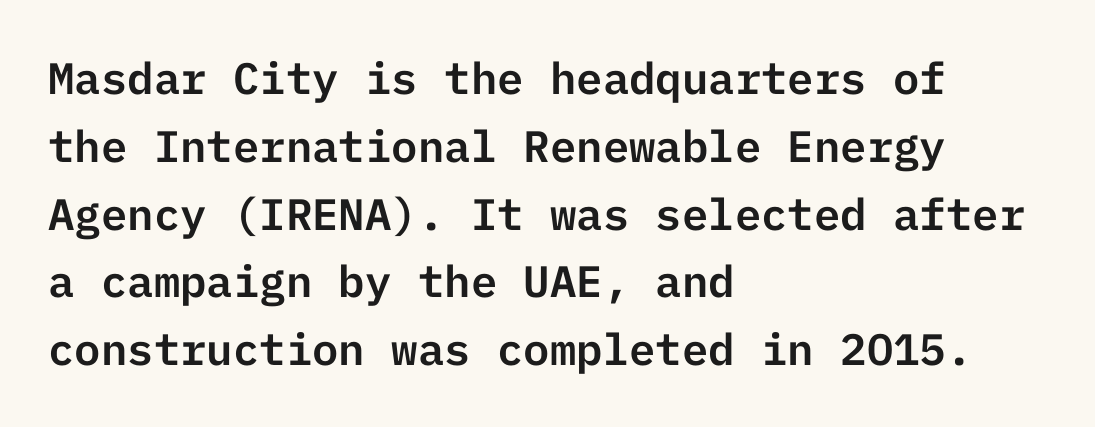
Q: Is the text italic (slanted)? A: No, it is upright.
Q: Is the typeface a serif or a sans-serif typeface? A: Sans-serif.
Q: Is the text underlined? A: No.
Q: How is the paragraph aligned? A: Left-aligned.
Q: Is the spacing between letters normal or unusually wide? A: Normal.
Q: Is the spacing between lines tight, normal or loose? A: Normal.
Q: Width (condensed, normal, or wide)? A: Normal.
Q: Stroke contrast? A: Low.
Q: x-height? A: Medium.
